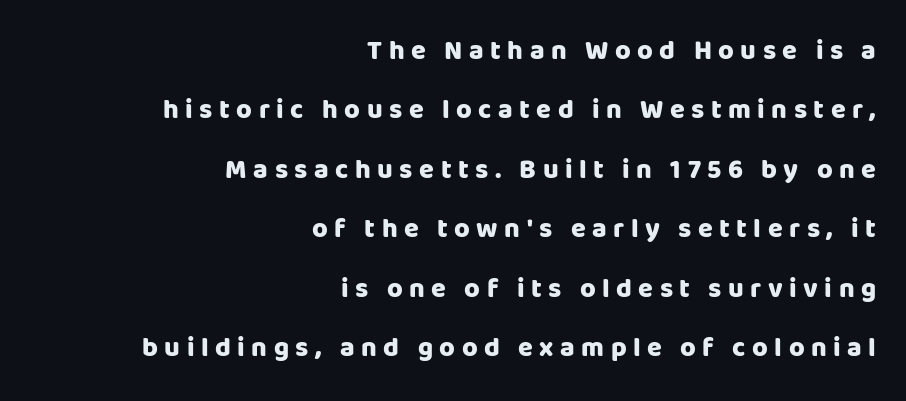
{"italic": "no", "bold": "yes", "underline": "no", "align": "right", "line_spacing": "loose", "line_spacing_ratio": 2.2, "letter_spacing": "wide", "letter_spacing_em": 0.24, "glyph_px": 27}
